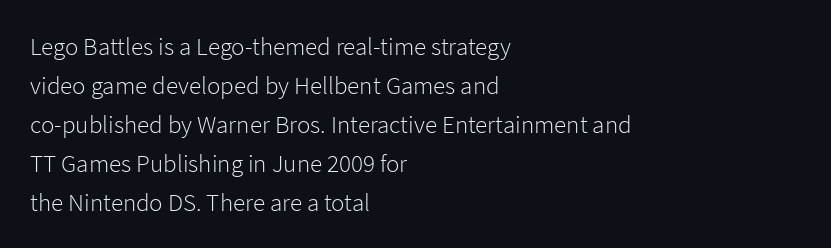
{"italic": "no", "bold": "no", "underline": "no", "align": "left", "line_spacing": "normal", "line_spacing_ratio": 1.56, "letter_spacing": "normal", "letter_spacing_em": 0.0, "glyph_px": 25}
